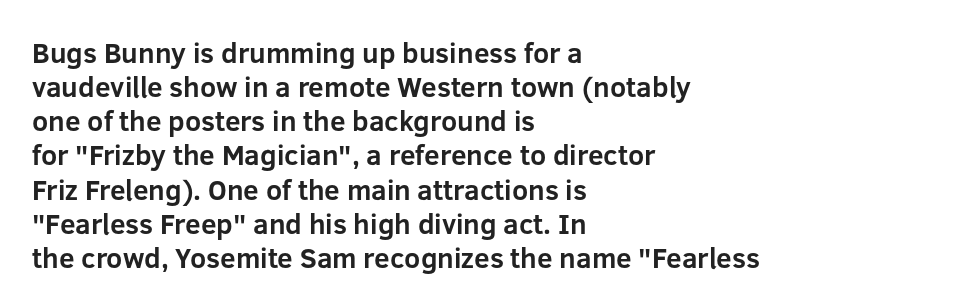
{"serif": "no", "italic": "no", "bold": "yes", "weight": "bold", "width": "normal", "stroke_contrast": "low", "x_height": "medium", "monospaced": "no", "underline": "no", "align": "left", "line_spacing_ratio": 1.22, "letter_spacing": "normal", "letter_spacing_em": 0.0, "glyph_px": 28}
